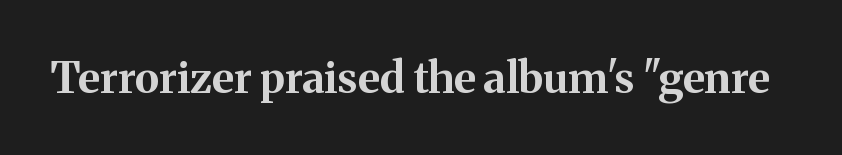
Q: Is the text bold? A: Yes.
Q: Is the text italic (slanted)? A: No, it is upright.
Q: Is the typeface a serif or a sans-serif typeface? A: Serif.
Q: Is the text underlined? A: No.
Q: Is the spacing between letters normal or unusually wide? A: Normal.
Q: Width (condensed, normal, or wide)? A: Normal.
Q: Stroke contrast? A: Medium.
Q: x-height? A: Medium.
Q: Monospaced? A: No.
